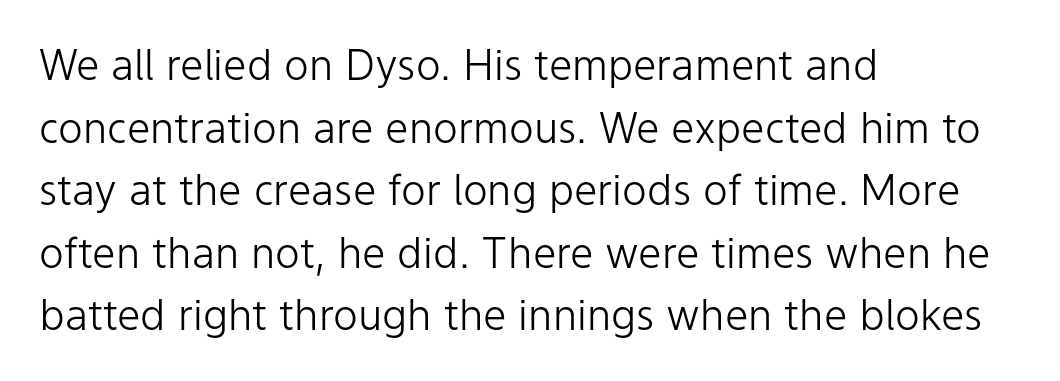
Q: Is the text bold? A: No.
Q: Is the text italic (slanted)? A: No, it is upright.
Q: Is the typeface a serif or a sans-serif typeface? A: Sans-serif.
Q: Is the text underlined? A: No.
Q: How is the paragraph aligned? A: Left-aligned.
Q: Is the spacing between letters normal or unusually wide? A: Normal.
Q: Is the spacing between lines tight, normal or loose? A: Normal.
Q: Width (condensed, normal, or wide)? A: Normal.
Q: Stroke contrast? A: Low.
Q: x-height? A: Medium.
Q: Monospaced? A: No.
